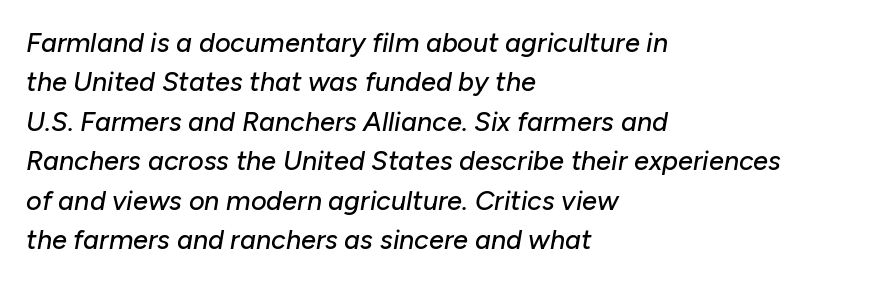
{"italic": "yes", "lean": "right", "slant_degrees": 10, "underline": "no", "align": "left", "line_spacing": "normal", "line_spacing_ratio": 1.46, "letter_spacing": "normal", "letter_spacing_em": 0.0, "glyph_px": 27}
